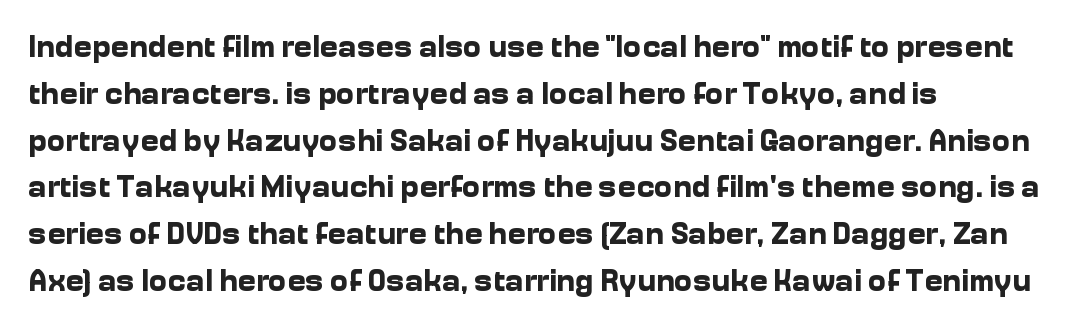
The image shows 31 px bold sans-serif type, upright; set left-aligned, normal line spacing (1.51x), normal letter spacing, not underlined; low stroke contrast and a medium x-height.
